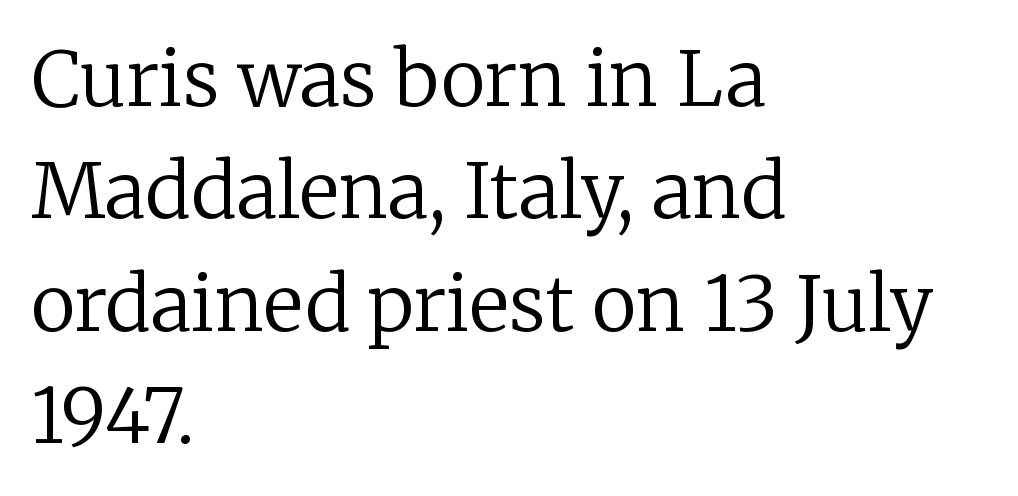
The image shows 76 px regular-weight serif type, upright; set left-aligned, normal line spacing (1.48x), normal letter spacing, not underlined; low stroke contrast and a medium x-height.
